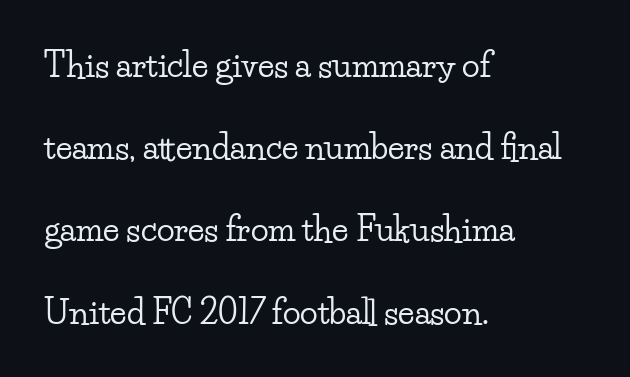
The image shows 33 px wide serif type, upright; set left-aligned, loose line spacing (2.49x), normal letter spacing, not underlined; low stroke contrast and a small x-height.
